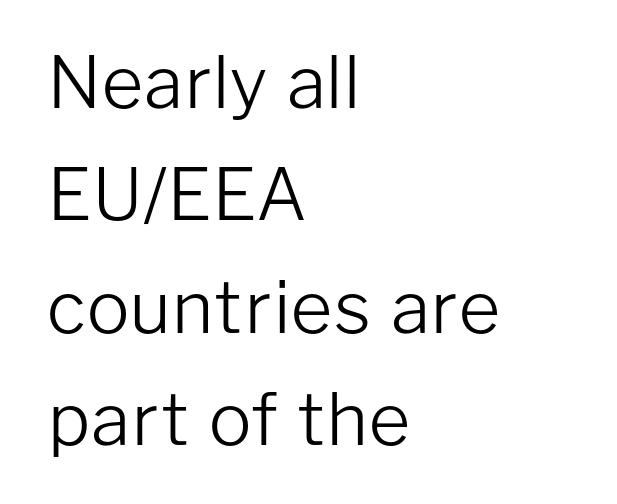
The rows are spaced the way most documents space them. Inter-character spacing is left at the font's built-in metrics. Check where the strokes stop: nothing finishes them off — pure sans. These lines stack with their left ends in a neat column. This is roman type, the default non-slanted kind. This sample has the flowing, uneven cadence of proportional lettering.
